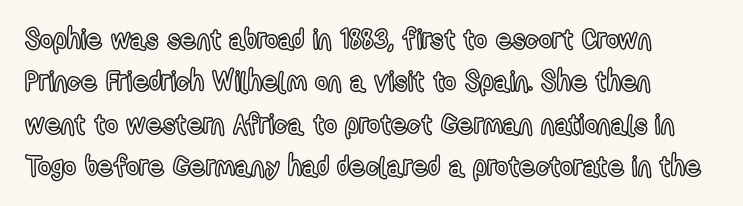
{"italic": "no", "width": "condensed", "x_height": "medium", "monospaced": "no", "underline": "no", "line_spacing": "normal", "line_spacing_ratio": 1.51, "letter_spacing": "normal", "letter_spacing_em": 0.0, "glyph_px": 28}
